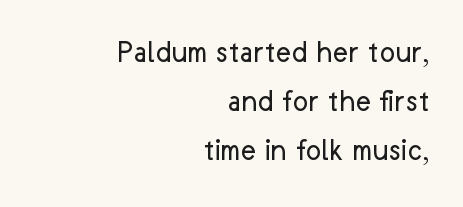
Q: Is the text bold? A: No.
Q: Is the text italic (slanted)? A: No, it is upright.
Q: Is the typeface a serif or a sans-serif typeface? A: Sans-serif.
Q: Is the text underlined? A: No.
Q: How is the paragraph aligned? A: Right-aligned.
Q: Is the spacing between letters normal or unusually wide? A: Normal.
Q: Is the spacing between lines tight, normal or loose? A: Normal.
Q: Width (condensed, normal, or wide)? A: Normal.
Q: Stroke contrast? A: Low.
Q: x-height? A: Medium.
Q: Monospaced? A: No.
